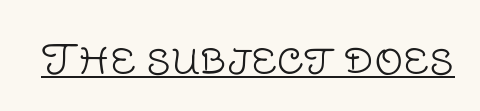
The image shows 40 px light sans-serif type; set normal letter spacing, underlined; low stroke contrast and a large x-height.
